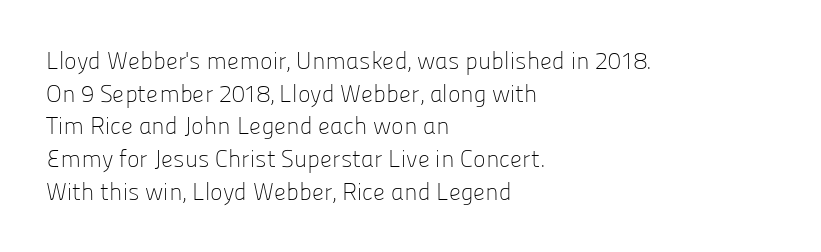
Q: Is the text bold? A: No.
Q: Is the text italic (slanted)? A: No, it is upright.
Q: Is the text underlined? A: No.
Q: How is the paragraph aligned? A: Left-aligned.
Q: Is the spacing between letters normal or unusually wide? A: Normal.
Q: Is the spacing between lines tight, normal or loose? A: Normal.
